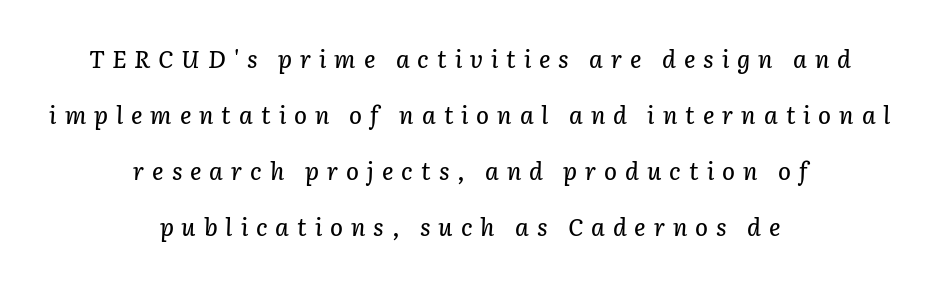
Glyph-to-glyph distance is far greater than everyday printed text. You could fit nearly another row in the gap between these rows. Glance below the letters and you will spot only blank space. Which margin do the lines hug? Neither — every line sits in the middle.
